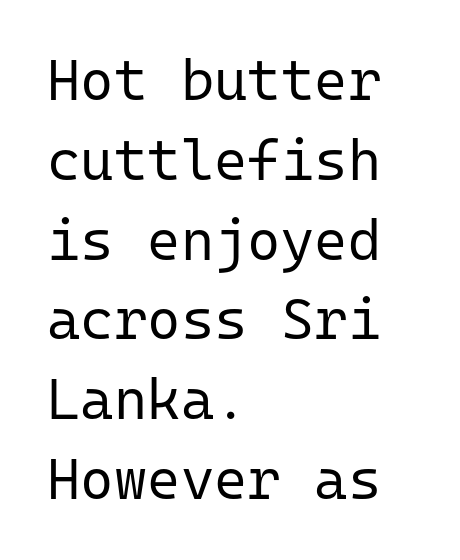
The image shows 57 px regular-weight sans-serif type, upright, monospaced; set left-aligned, normal line spacing (1.4x), normal letter spacing, not underlined; low stroke contrast and a medium x-height.
